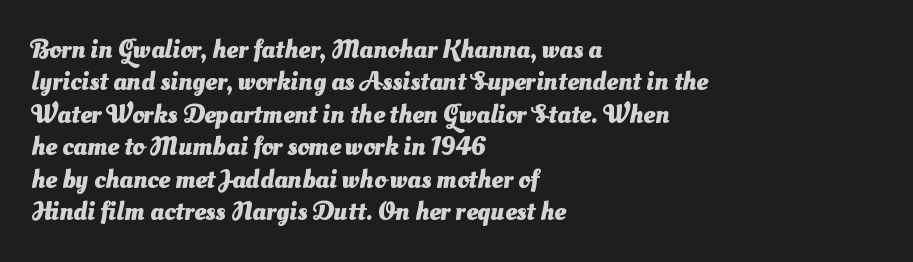
{"bold": "yes", "underline": "no", "align": "left", "line_spacing": "normal", "line_spacing_ratio": 1.25, "letter_spacing": "normal", "letter_spacing_em": 0.0, "glyph_px": 26}
